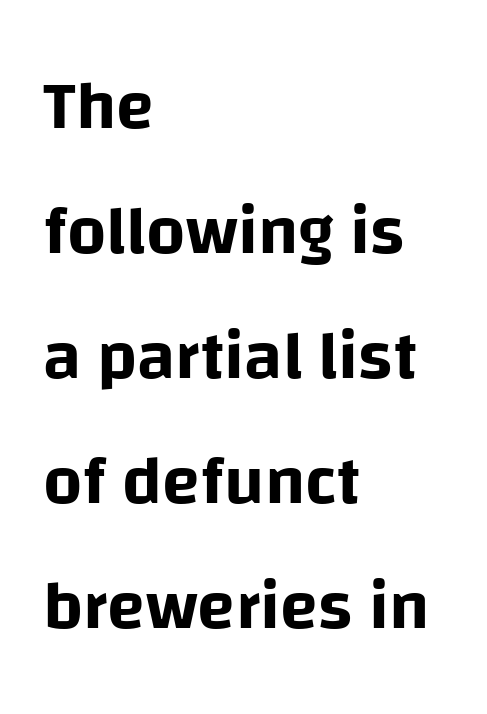
The image shows 69 px sans-serif type, upright; set left-aligned, line spacing 1.81x, normal letter spacing, not underlined; low stroke contrast and a large x-height.
